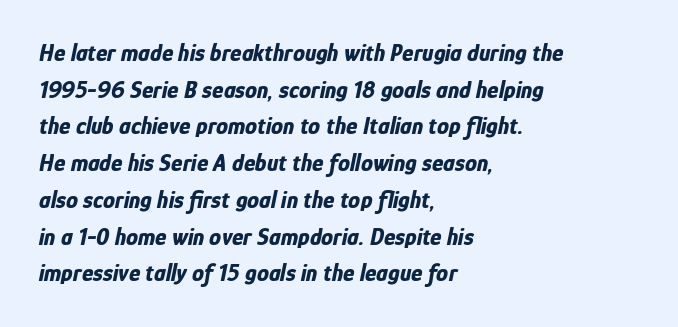
The passage shown leans; its letterforms are oblique. A student would call this left alignment; a typographer would say flush left, rag right. The type is set solid horizontally, with unmodified tracking. Notice how descenders clear the ascenders below comfortably — that's standard leading. Anything drawn beneath the words? Only blank space. Students, this is bold: see how much ink each stroke carries.
